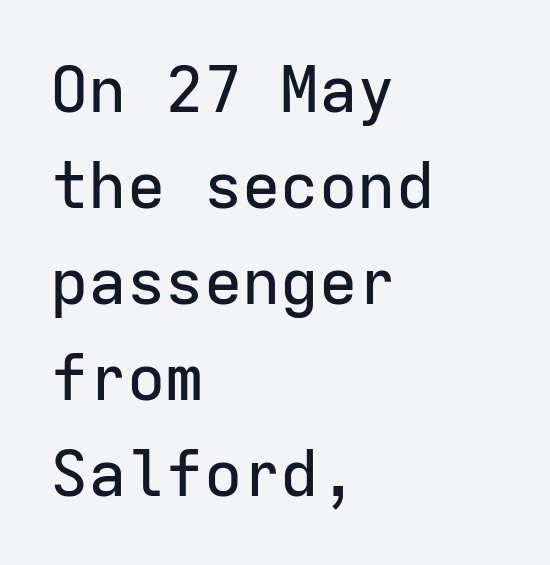
The image shows 64 px sans-serif type, upright, monospaced; set left-aligned, normal line spacing (1.5x), normal letter spacing, not underlined; low stroke contrast and a medium x-height.
